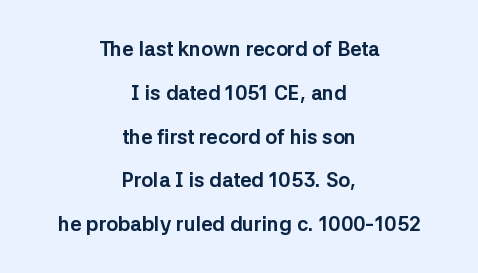
{"italic": "no", "bold": "yes", "underline": "no", "align": "center", "line_spacing": "loose", "line_spacing_ratio": 2.19, "letter_spacing": "normal", "letter_spacing_em": 0.0, "glyph_px": 20}
